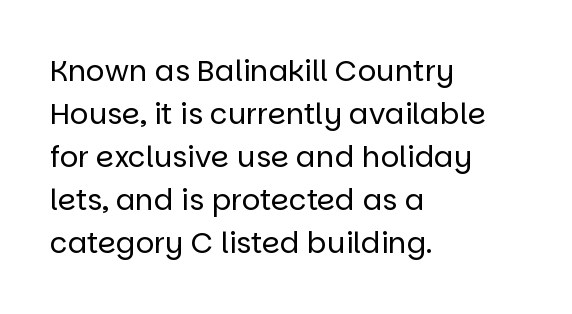
Unlike italic type, these characters show no tilt at all. The paragraph has a hard left edge and a soft right edge. This sample uses plain, unmodified letter spacing. Check the space under the baseline: it is left empty.
